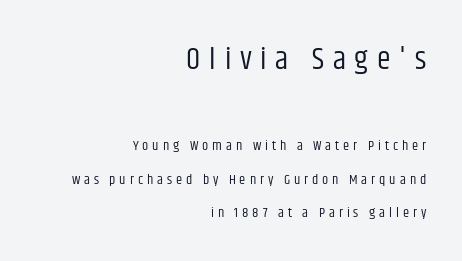
The image shows 31 px regular-weight, condensed sans-serif type, upright; set right-aligned, loose line spacing (2.4x), unusually wide letter spacing (+0.28 em), not underlined; the first (top) block is 2.21x larger; low stroke contrast and a large x-height.
